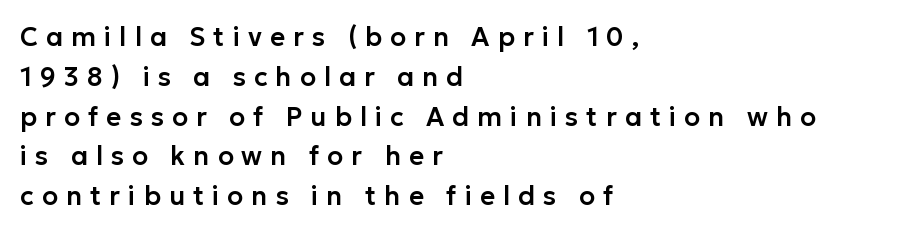
{"italic": "no", "underline": "no", "align": "left", "line_spacing": "normal", "line_spacing_ratio": 1.53, "letter_spacing": "wide", "letter_spacing_em": 0.31, "glyph_px": 26}
